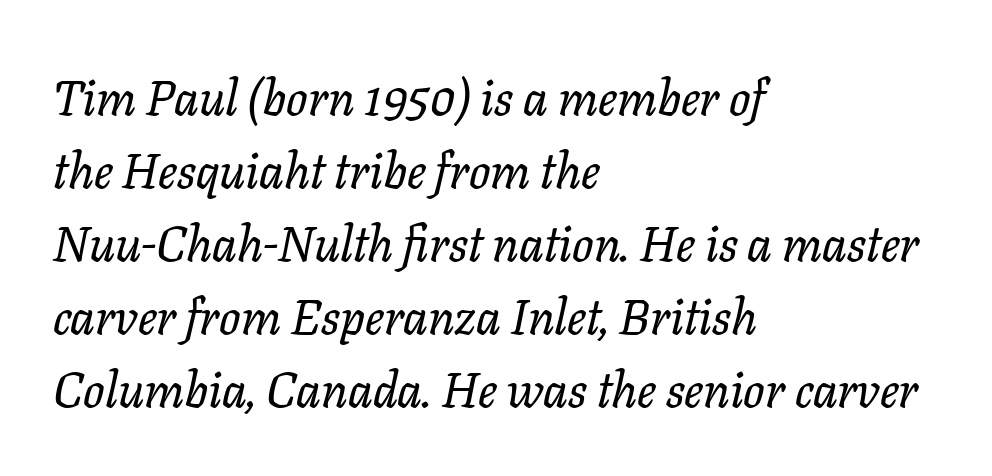
The image shows 50 px serif type, italic (leaning right); set left-aligned, normal line spacing (1.46x), normal letter spacing, not underlined; low stroke contrast and a medium x-height.
